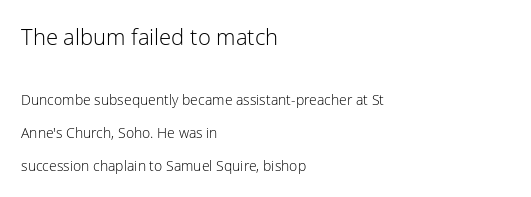
Has an underline been added? It has not. Vertical strokes here are truly vertical. Each stroke keeps to a modest, everyday thickness or less. Horizontal alignment here is leftward, the default for most running prose.
